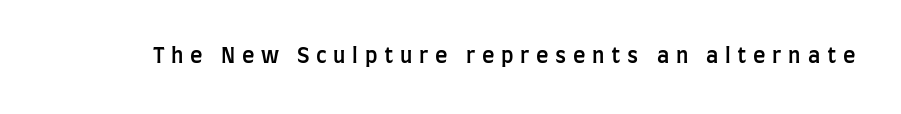
Q: Is the text bold? A: Semi-bold.
Q: Is the text italic (slanted)? A: No, it is upright.
Q: Is the text underlined? A: No.
Q: Is the spacing between letters normal or unusually wide? A: Unusually wide.
